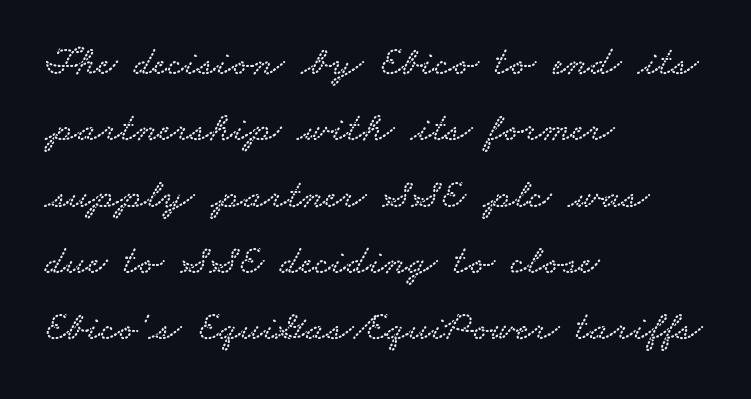
The passage shown is not underscored anywhere. Is there much room between lines? A standard amount, neither cramped nor airy. Character widths vary here, with narrow letters taking less room than wide ones. The typesetter chose a ragged-right arrangement here.
